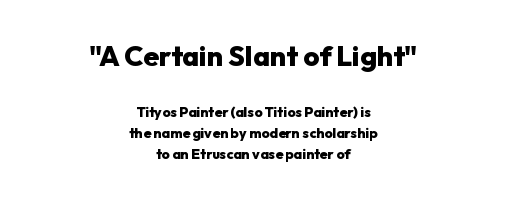
The image shows 28 px heavy sans-serif type, upright; set centered, normal line spacing (1.51x), normal letter spacing, not underlined; the first (top) block is 2.0x larger; low stroke contrast and a medium x-height.
